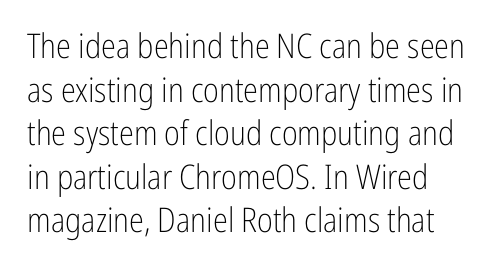
{"serif": "no", "italic": "no", "bold": "no", "weight": "light", "width": "condensed", "stroke_contrast": "low", "x_height": "medium", "monospaced": "no", "underline": "no", "line_spacing": "normal", "line_spacing_ratio": 1.28, "letter_spacing": "normal", "letter_spacing_em": 0.0, "glyph_px": 34}
